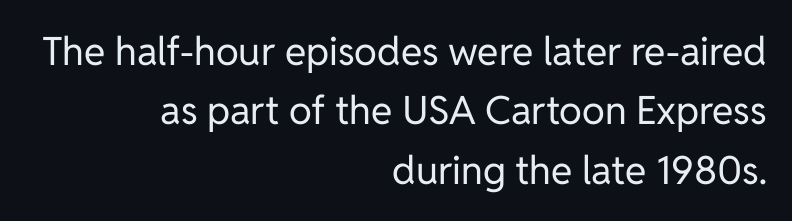
The image shows 39 px regular-weight sans-serif type, upright; set right-aligned, normal line spacing (1.52x), normal letter spacing, not underlined; low stroke contrast and a medium x-height.
